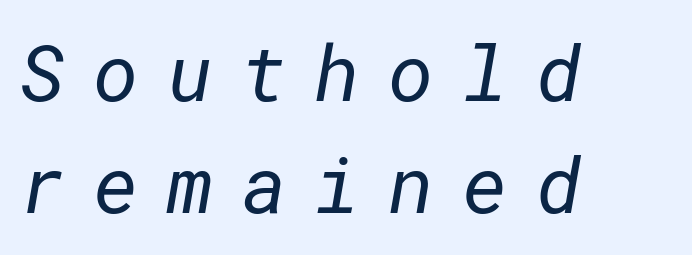
The image shows 78 px regular-weight sans-serif type; set left-aligned, normal line spacing (1.44x), unusually wide letter spacing (+0.36 em), not underlined; low stroke contrast and a medium x-height.
